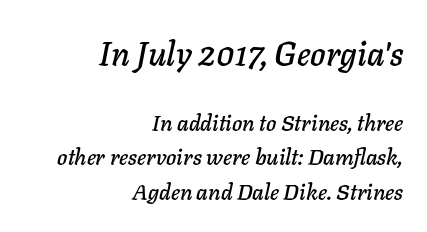
The face used here is rendered with its standard letterfit. Proportional: the letters do not fall into vertical columns. These lines stack with their right ends in a neat column. The whole block is typeset with a tilt.
